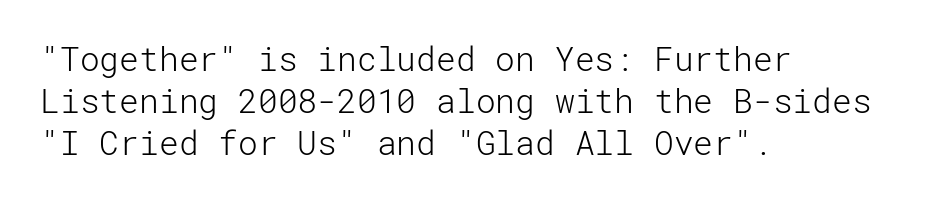
Stroke terminals: plain, sans-serif. The compositor pushed each line to the left boundary. Unbolded letterforms with no extra heft. When letters stand straight like this, we call the style roman or upright. The specimen omits any rule beneath the text block's lines.
